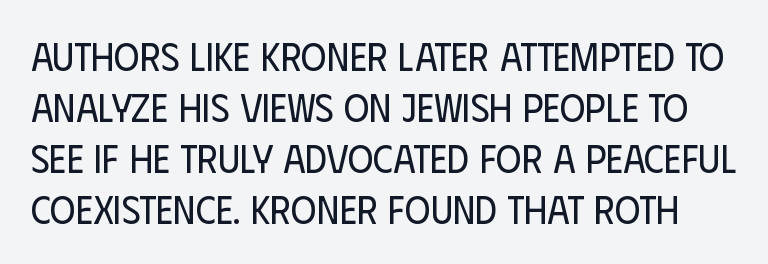
Q: Is the text bold? A: No.
Q: Is the text italic (slanted)? A: No, it is upright.
Q: Is the typeface a serif or a sans-serif typeface? A: Sans-serif.
Q: Is the text underlined? A: No.
Q: Is the spacing between letters normal or unusually wide? A: Normal.
Q: Is the spacing between lines tight, normal or loose? A: Normal.
Q: Width (condensed, normal, or wide)? A: Condensed.
Q: Stroke contrast? A: Low.
Q: x-height? A: Large.
Q: Monospaced? A: No.
